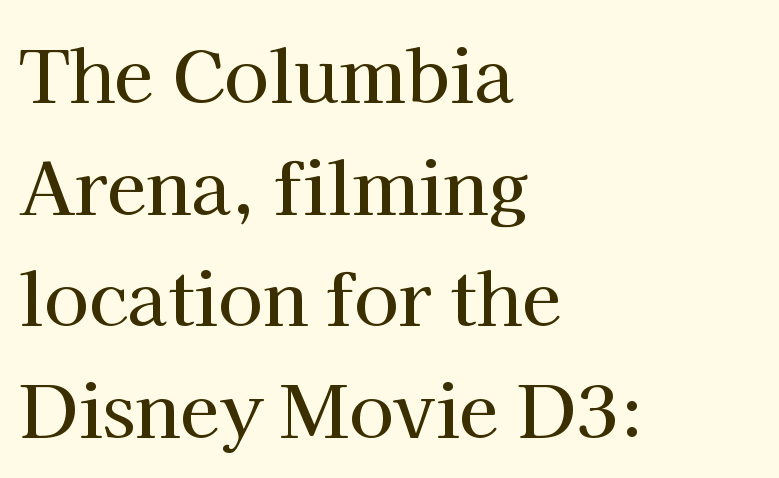
Q: Is the text italic (slanted)? A: No, it is upright.
Q: Is the typeface a serif or a sans-serif typeface? A: Serif.
Q: Is the text underlined? A: No.
Q: How is the paragraph aligned? A: Left-aligned.
Q: Is the spacing between letters normal or unusually wide? A: Normal.
Q: Is the spacing between lines tight, normal or loose? A: Normal.
Q: Width (condensed, normal, or wide)? A: Normal.
Q: Stroke contrast? A: High.
Q: x-height? A: Medium.
Q: Monospaced? A: No.
